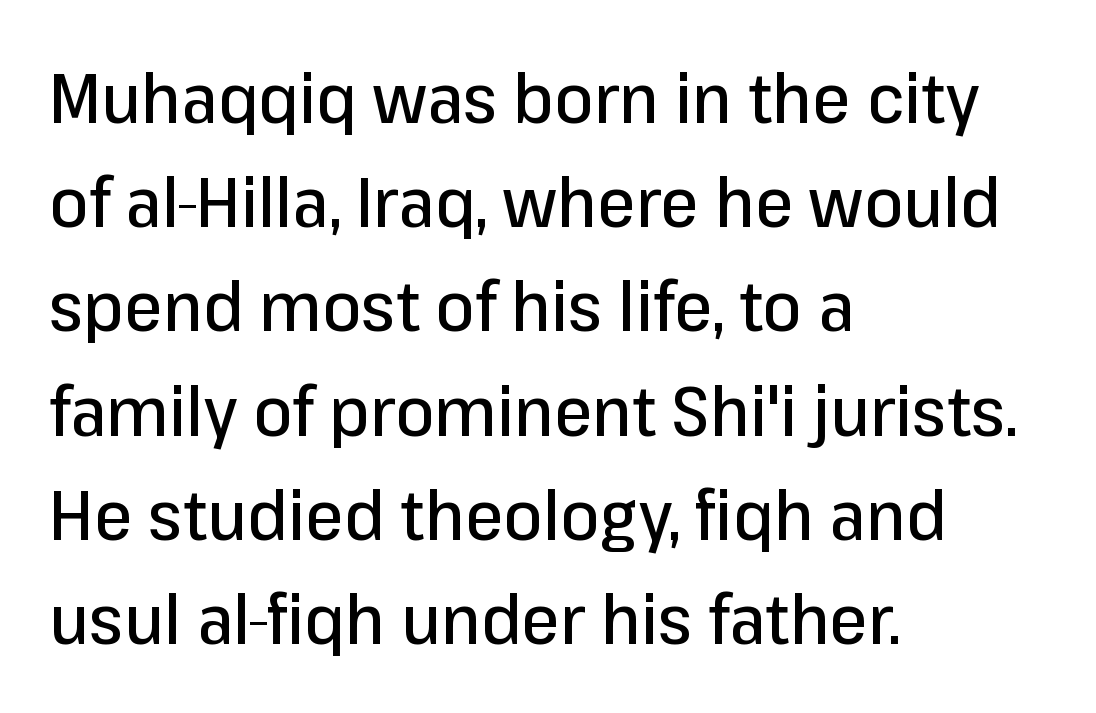
The image shows 69 px sans-serif type, upright; set left-aligned, normal line spacing (1.51x), normal letter spacing, not underlined; low stroke contrast and a medium x-height.
